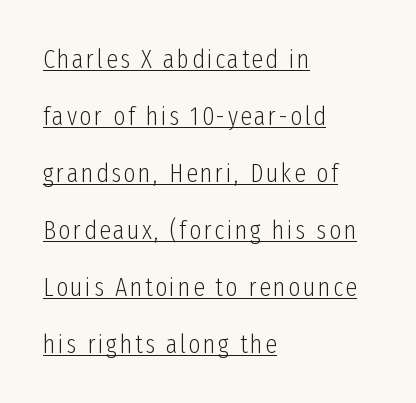
Q: Is the text bold? A: No.
Q: Is the text italic (slanted)? A: No, it is upright.
Q: Is the text underlined? A: Yes.
Q: How is the paragraph aligned? A: Left-aligned.
Q: Is the spacing between lines tight, normal or loose? A: Loose.
